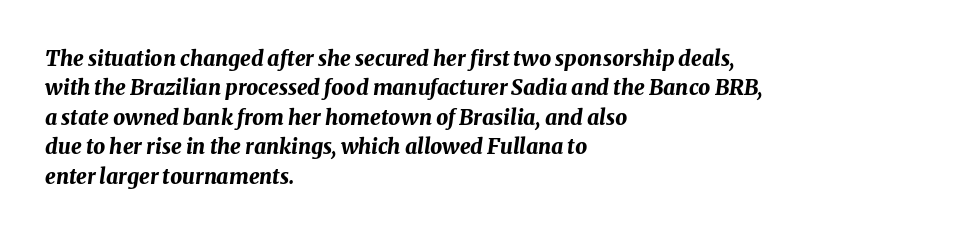
The compositor pushed each line to the left boundary. These words are printed bold, with thick strokes throughout. The lines sit at an ordinary, default distance from one another. A typesetter would mark this as italic. Descenders hang freely into open space. The horizontal fit of the characters is conventional and even.
